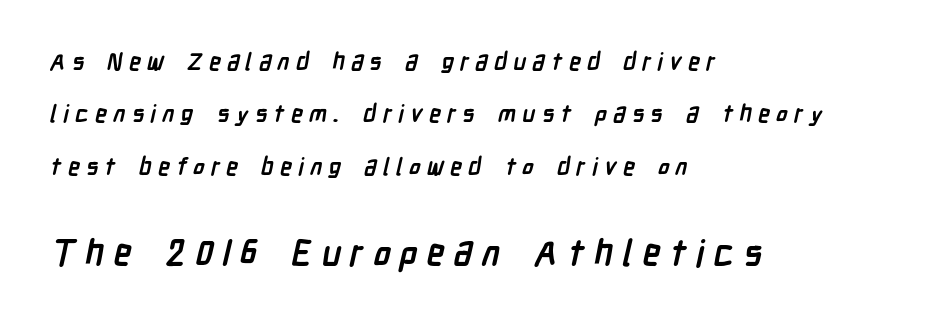
A student would notice the bottom passage is typeset larger than what precedes it. The rendering anchors every line to the left-hand side. Is the type bold? Yes — the strokes are clearly thick and heavy. Check under the words: just untouched page. Each letter keeps its own natural width here, so spacing adapts to shape. These lines stand farther apart than default settings would place them.
